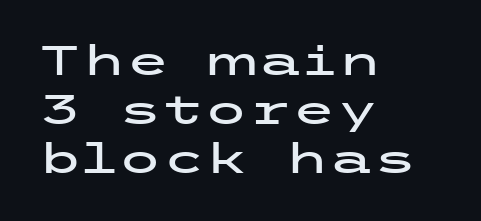
The image shows 40 px wide sans-serif type, upright; set left-aligned, line spacing 1.23x, normal letter spacing, not underlined; low stroke contrast and a medium x-height.
